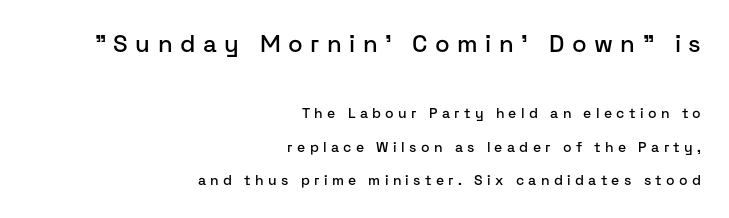
The horizontal fit of the characters is loose and conspicuously gappy. Rendered with straight, roman letterforms. Airy leading. The space directly below the letters is spotless.
